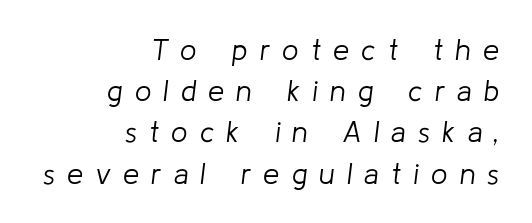
Weight class: somewhere from thin through regular. The foot of each line stays bare and open. Substantial extra tracking has been applied to these lines. The rendering uses natural spacing where letterforms have individual widths. Reading down the column, the eye jumps a familiar distance to each next line.
